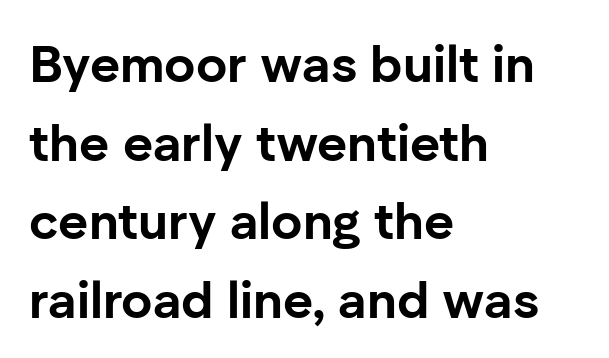
{"serif": "no", "italic": "no", "bold": "yes", "weight": "bold", "width": "normal", "stroke_contrast": "low", "x_height": "medium", "monospaced": "no", "underline": "no", "align": "left", "line_spacing": "normal", "line_spacing_ratio": 1.51, "letter_spacing": "normal", "letter_spacing_em": 0.0, "glyph_px": 52}
